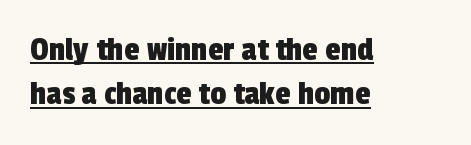
{"serif": "no", "width": "condensed", "x_height": "medium", "monospaced": "no", "underline": "yes", "align": "left", "line_spacing": "normal", "line_spacing_ratio": 1.27, "letter_spacing": "normal", "letter_spacing_em": 0.0, "glyph_px": 35}
